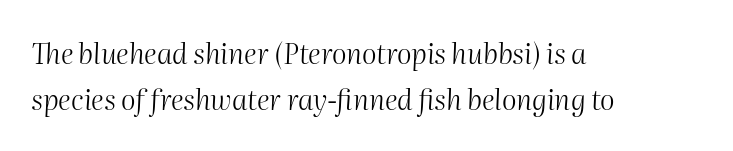
Q: Is the text bold? A: No.
Q: Is the text italic (slanted)? A: Yes, it leans right by about 2 degrees.
Q: Is the text underlined? A: No.
Q: How is the paragraph aligned? A: Left-aligned.
Q: Is the spacing between letters normal or unusually wide? A: Normal.
Q: Is the spacing between lines tight, normal or loose? A: Normal.
Q: Width (condensed, normal, or wide)? A: Normal.
Q: Stroke contrast? A: Medium.
Q: x-height? A: Medium.
Q: Monospaced? A: No.
